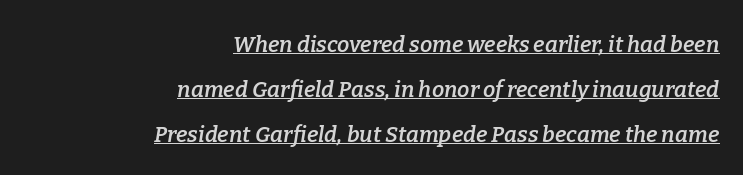
Q: Is the text bold? A: Semi-bold.
Q: Is the text italic (slanted)? A: Yes, it leans right by about 9 degrees.
Q: Is the text underlined? A: Yes.
Q: How is the paragraph aligned? A: Right-aligned.
Q: Is the spacing between letters normal or unusually wide? A: Normal.
Q: Is the spacing between lines tight, normal or loose? A: Loose.
